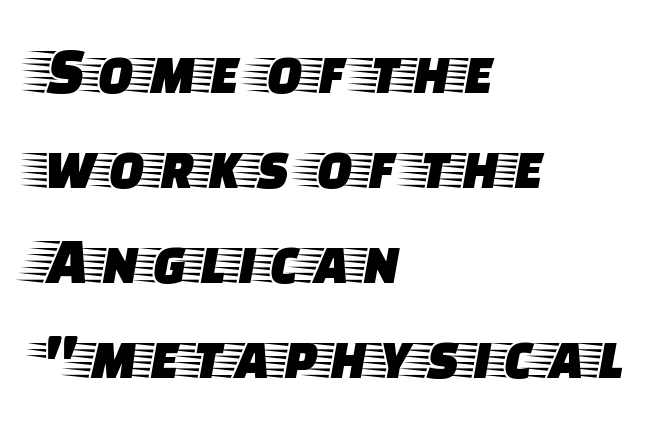
Here the designer chose a conventional face with non-uniform glyph widths. The strip under each line holds only bare page. Between one letter and the next there's only the usual sliver of space. Typeset ragged right — the left edge is the straight one. Evenly set lines give the paragraph a standard silhouette.
